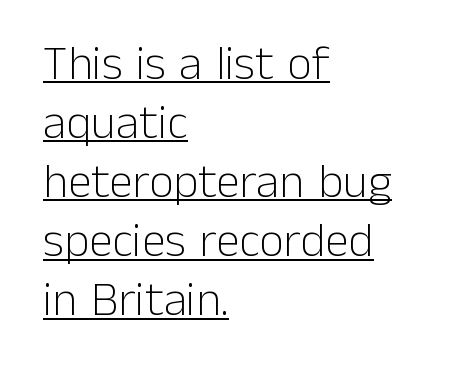
Q: Is the text bold? A: No.
Q: Is the text italic (slanted)? A: No, it is upright.
Q: Is the typeface a serif or a sans-serif typeface? A: Sans-serif.
Q: Is the text underlined? A: Yes.
Q: How is the paragraph aligned? A: Left-aligned.
Q: Is the spacing between letters normal or unusually wide? A: Normal.
Q: Width (condensed, normal, or wide)? A: Normal.
Q: Stroke contrast? A: Low.
Q: x-height? A: Medium.
Q: Monospaced? A: No.
